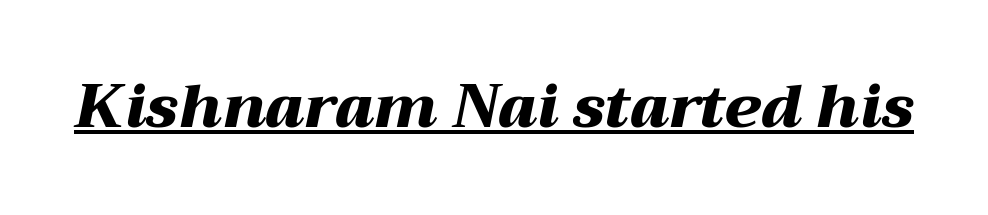
{"italic": "yes", "lean": "right", "slant_degrees": 12, "bold": "yes", "weight": "heavy", "width": "wide", "stroke_contrast": "medium", "x_height": "medium", "monospaced": "no", "underline": "yes", "letter_spacing": "normal", "letter_spacing_em": 0.0, "glyph_px": 60}
